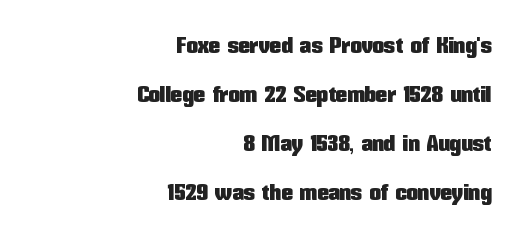
In CSS terms this would be text-align: right. The space beneath each line is pristine and unruled. The letters stand upright; this is a roman face. Notice the wide empty band between every row — that's loose leading.
